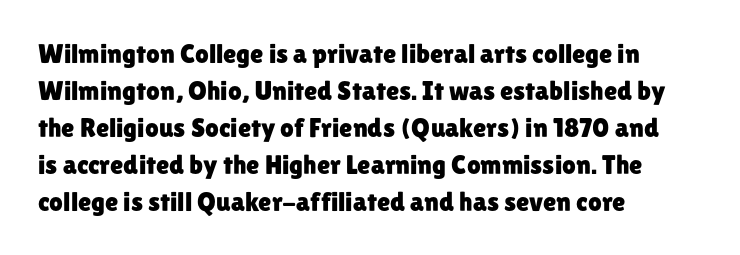
The image shows 27 px text type, upright; set left-aligned, normal line spacing (1.37x), normal letter spacing, not underlined.
